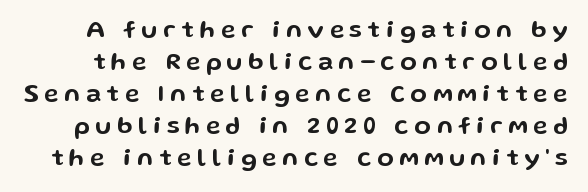
The image shows 24 px text type, upright; set normal line spacing (1.33x), unusually wide letter spacing (+0.24 em), not underlined.
